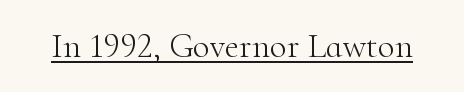
{"serif": "yes", "italic": "no", "bold": "no", "weight": "light", "width": "normal", "stroke_contrast": "high", "x_height": "small", "monospaced": "no", "underline": "yes", "letter_spacing": "normal", "letter_spacing_em": 0.0, "glyph_px": 35}
